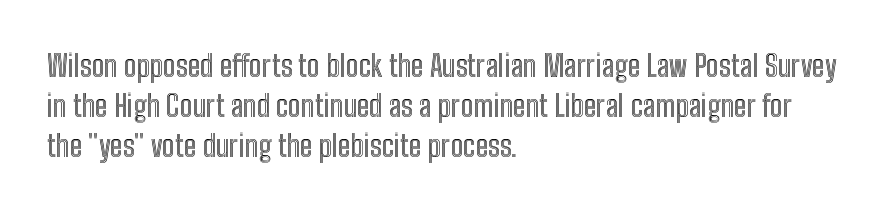
{"italic": "no", "width": "condensed", "x_height": "medium", "monospaced": "no", "underline": "no", "align": "left", "line_spacing": "normal", "line_spacing_ratio": 1.33, "letter_spacing": "normal", "letter_spacing_em": 0.0, "glyph_px": 30}
